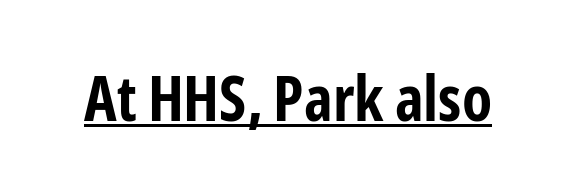
Q: Is the text bold? A: Yes.
Q: Is the text italic (slanted)? A: No, it is upright.
Q: Is the typeface a serif or a sans-serif typeface? A: Sans-serif.
Q: Is the text underlined? A: Yes.
Q: Is the spacing between letters normal or unusually wide? A: Normal.
Q: Width (condensed, normal, or wide)? A: Condensed.
Q: Stroke contrast? A: Low.
Q: x-height? A: Medium.
Q: Monospaced? A: No.
